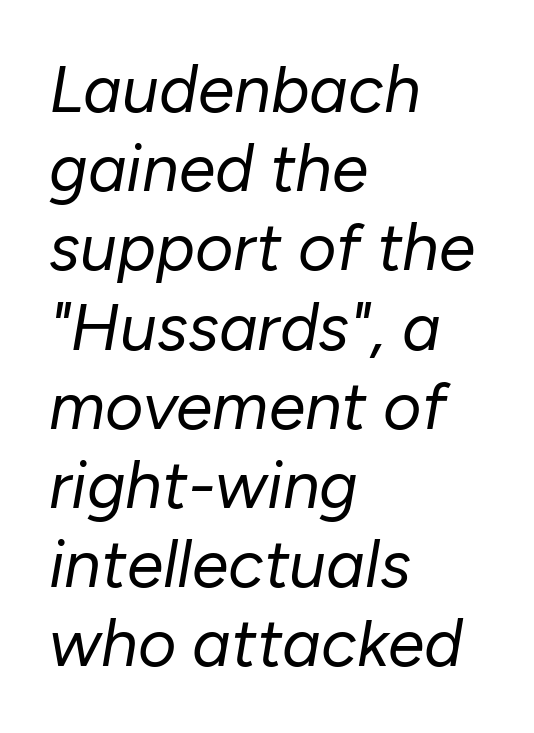
Q: Is the text bold? A: No.
Q: Is the text italic (slanted)? A: Yes, it leans right by about 10 degrees.
Q: Is the text underlined? A: No.
Q: How is the paragraph aligned? A: Left-aligned.
Q: Is the spacing between letters normal or unusually wide? A: Normal.
Q: Width (condensed, normal, or wide)? A: Normal.
Q: Stroke contrast? A: Low.
Q: x-height? A: Medium.
Q: Monospaced? A: No.
